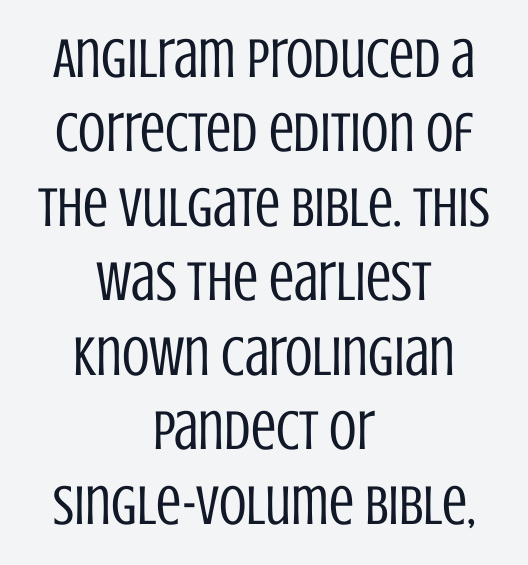
{"serif": "no", "italic": "no", "bold": "no", "weight": "regular", "width": "condensed", "stroke_contrast": "low", "x_height": "large", "monospaced": "no", "underline": "no", "align": "center", "line_spacing": "normal", "line_spacing_ratio": 1.33, "letter_spacing": "normal", "letter_spacing_em": 0.0, "glyph_px": 56}
